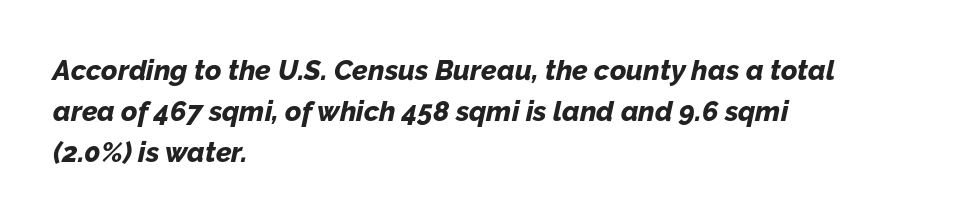
Q: Is the text bold? A: Yes.
Q: Is the text italic (slanted)? A: Yes, it leans right by about 12 degrees.
Q: Is the text underlined? A: No.
Q: How is the paragraph aligned? A: Left-aligned.
Q: Is the spacing between letters normal or unusually wide? A: Normal.
Q: Is the spacing between lines tight, normal or loose? A: Normal.
Q: Width (condensed, normal, or wide)? A: Normal.
Q: Stroke contrast? A: Low.
Q: x-height? A: Medium.
Q: Monospaced? A: No.
